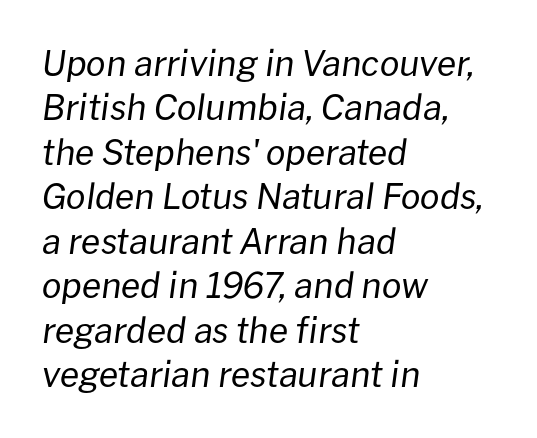
{"italic": "yes", "lean": "right", "slant_degrees": 8, "bold": "no", "weight": "regular", "width": "normal", "stroke_contrast": "low", "x_height": "medium", "monospaced": "no", "underline": "no", "align": "left", "line_spacing": "normal", "line_spacing_ratio": 1.27, "letter_spacing": "normal", "letter_spacing_em": 0.0, "glyph_px": 35}
